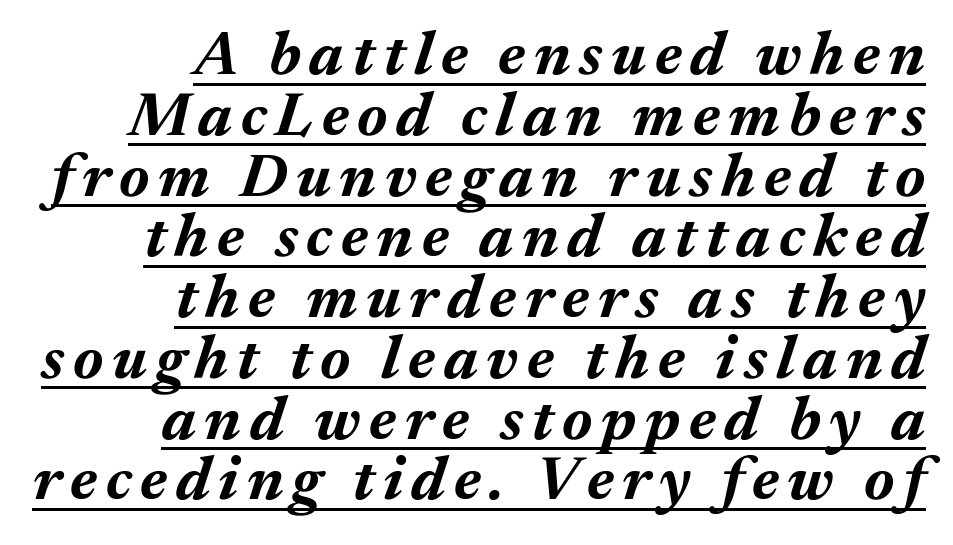
Notice how the passage keeps a crisp vertical edge on the right only. Thick stems and heavy bowls — unmistakably bold. The face used here is proportionally spaced, like ordinary book or web type. Interline gaps are noticeably narrow in this sample.
